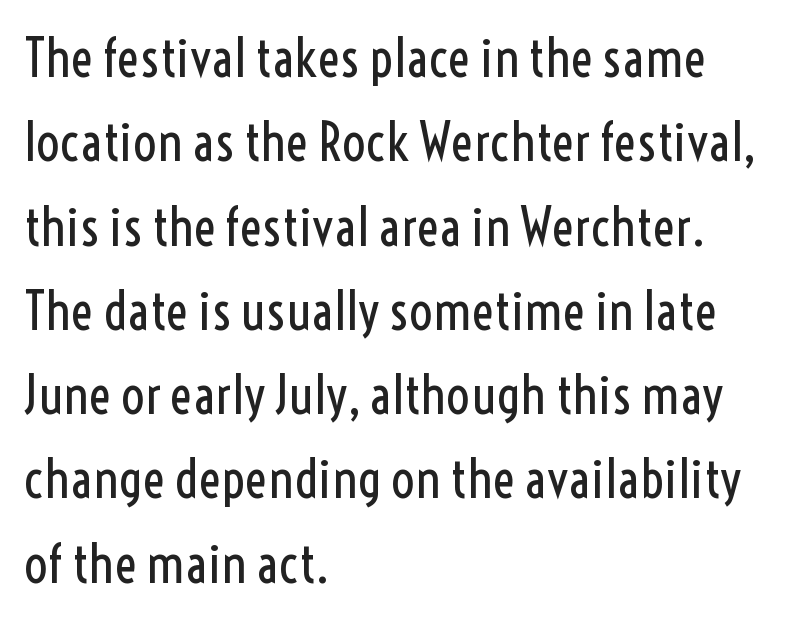
{"serif": "no", "italic": "no", "bold": "no", "weight": "regular", "width": "condensed", "x_height": "medium", "monospaced": "no", "underline": "no", "align": "left", "line_spacing": "normal", "line_spacing_ratio": 1.59, "letter_spacing": "normal", "letter_spacing_em": 0.0, "glyph_px": 53}
